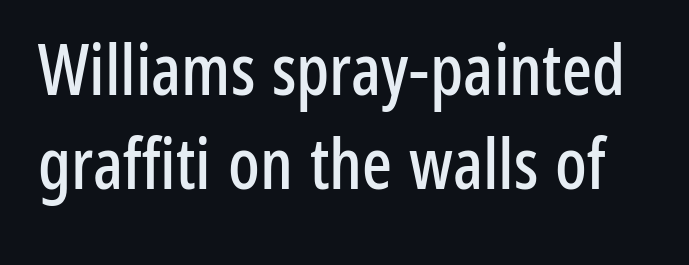
{"serif": "no", "italic": "no", "width": "condensed", "stroke_contrast": "low", "x_height": "medium", "monospaced": "no", "underline": "no", "line_spacing": "normal", "line_spacing_ratio": 1.34, "letter_spacing": "normal", "letter_spacing_em": 0.0, "glyph_px": 70}
